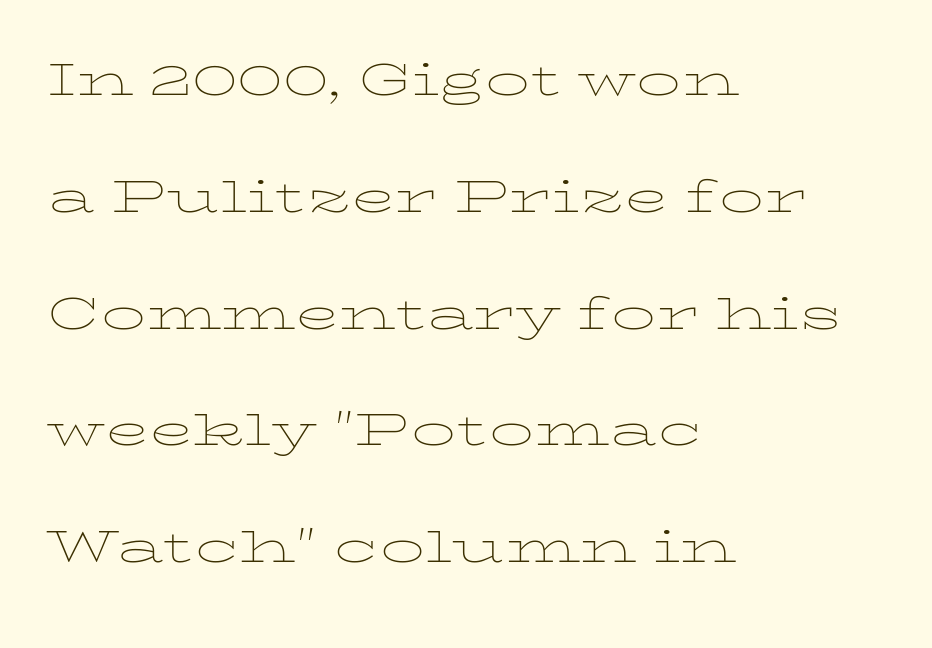
{"italic": "no", "bold": "no", "weight": "thin", "width": "wide", "stroke_contrast": "low", "x_height": "medium", "monospaced": "no", "underline": "no", "align": "left", "line_spacing": "loose", "line_spacing_ratio": 1.98, "letter_spacing": "normal", "letter_spacing_em": 0.0, "glyph_px": 59}
